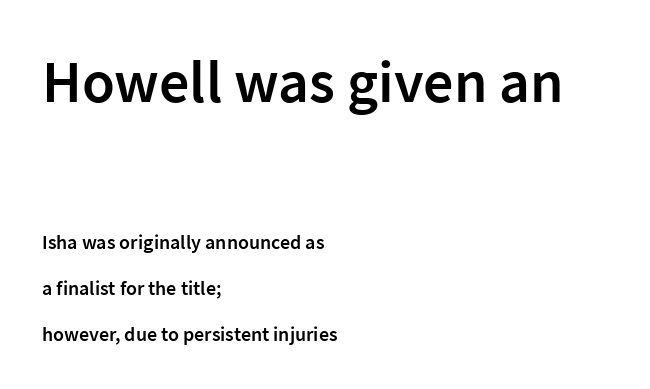
The image shows 60 px semibold sans-serif type, upright; set left-aligned, loose line spacing (2.31x), normal letter spacing, not underlined; the first (top) block is 3.0x larger; low stroke contrast and a medium x-height.
